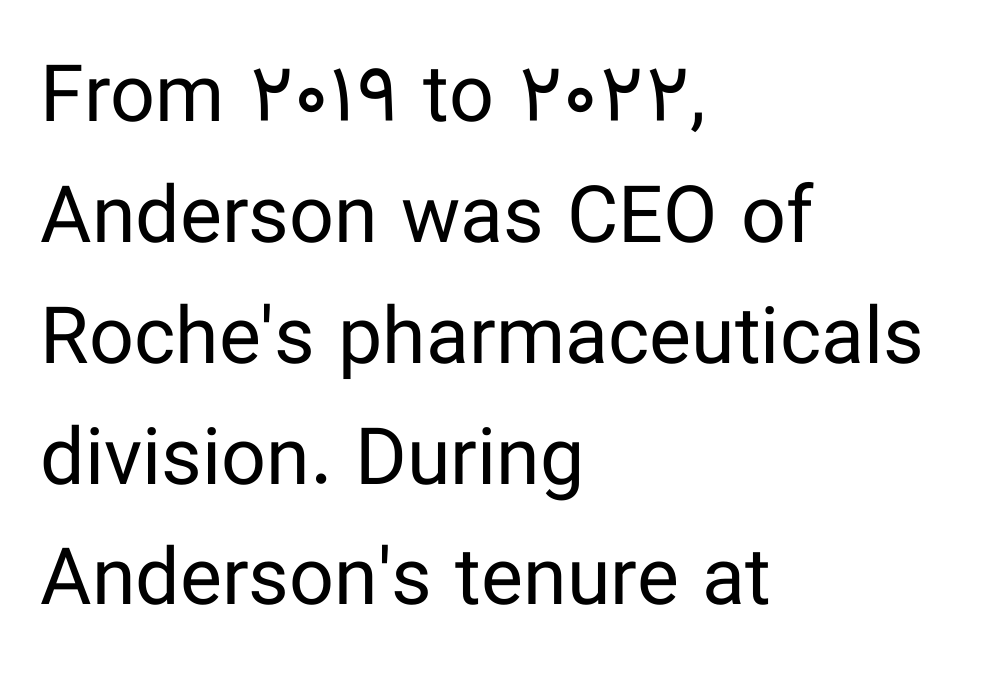
{"serif": "no", "italic": "no", "bold": "no", "weight": "regular", "width": "normal", "stroke_contrast": "low", "x_height": "medium", "monospaced": "no", "underline": "no", "align": "left", "line_spacing": "normal", "line_spacing_ratio": 1.53, "letter_spacing": "normal", "letter_spacing_em": 0.0, "glyph_px": 79}
